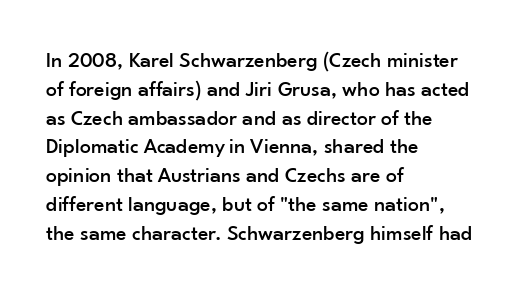
{"italic": "no", "underline": "no", "align": "left", "line_spacing": "normal", "line_spacing_ratio": 1.31, "letter_spacing": "normal", "letter_spacing_em": 0.0, "glyph_px": 22}
